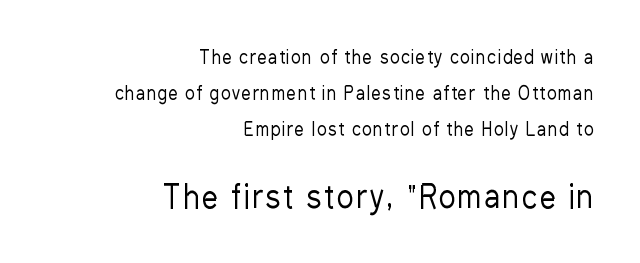
The image shows 31 px regular-weight, condensed sans-serif type, upright; set right-aligned, loose line spacing (2.0x), not underlined; the second (bottom) block is 1.72x larger; low stroke contrast and a medium x-height.
